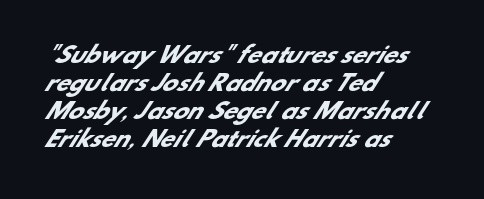
The image shows 22 px bold type; set left-aligned, normal line spacing (1.28x), normal letter spacing, not underlined.
